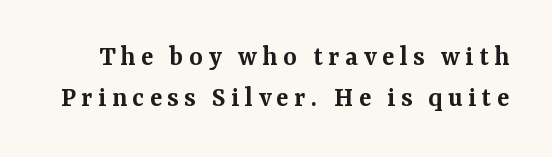
The passage shown is not underscored anywhere. Notice how descenders clear the ascenders below comfortably — that's standard leading. The font's upright variant was chosen for this text. On the weight axis this lands at semibold, roughly 600.
